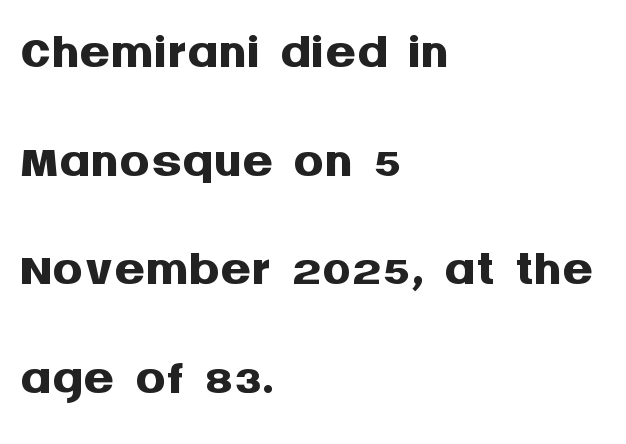
The image shows 76 px semibold sans-serif type, upright; set left-aligned, normal line spacing (1.43x), normal letter spacing, not underlined; medium stroke contrast and a large x-height.
